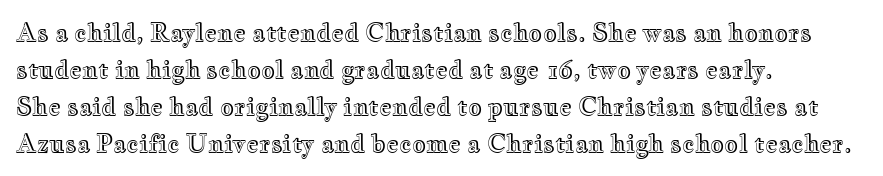
This is roman type, the default non-slanted kind. The lines in this sample share a left origin and differ only in where they stop. Glance below the letters and you will spot only blank space. The line-height multiplier appears to be the usual default. No extra tracking has been applied to these lines.
